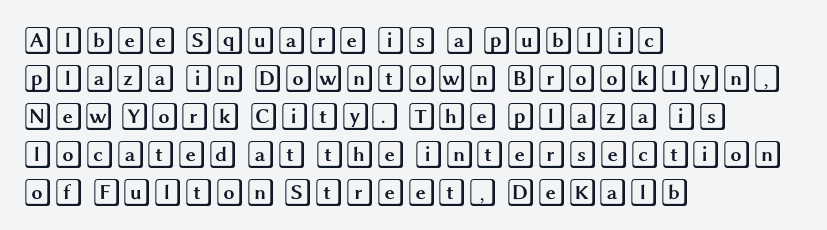
Q: Is the text italic (slanted)? A: No, it is upright.
Q: Is the text underlined? A: No.
Q: How is the paragraph aligned? A: Left-aligned.
Q: Is the spacing between letters normal or unusually wide? A: Normal.
Q: Is the spacing between lines tight, normal or loose? A: Normal.
Q: Width (condensed, normal, or wide)? A: Wide.
Q: x-height? A: Large.
